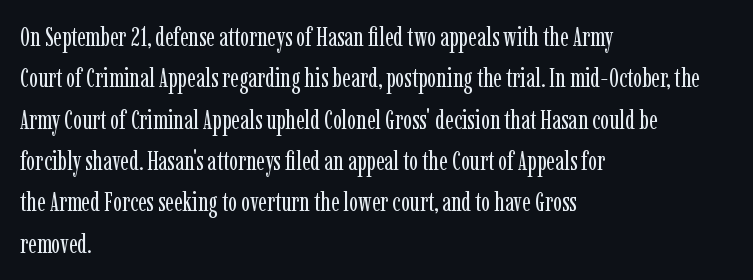
In terms of leading, this rendering sits right in the middle. The lettering stays uniformly vertical, giving the passage a roman look. Decoration check: the copy has no underline. The passage shown is not bold in any degree. How are the letters spaced? Ordinarily, with no added tracking.
